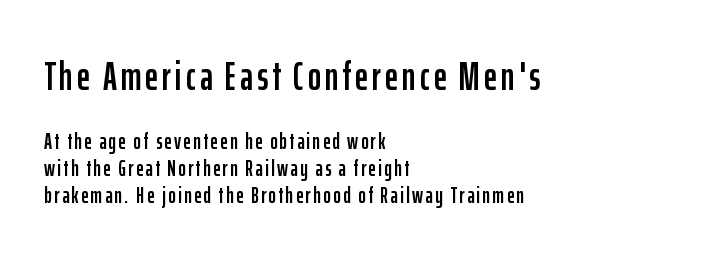
The image shows 40 px condensed sans-serif type, upright; set left-aligned, line spacing 1.16x, not underlined; the first (top) block is 1.74x larger; low stroke contrast and a medium x-height.
